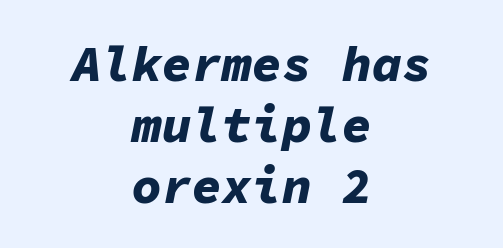
The image shows 50 px bold type, italic (leaning right), monospaced; set centered, line spacing 1.22x, normal letter spacing, not underlined; low stroke contrast and a medium x-height.
